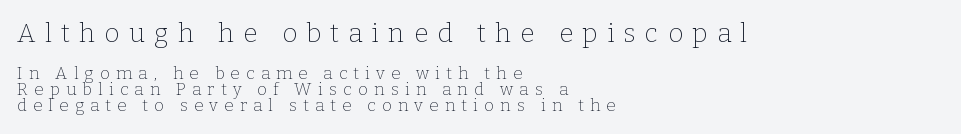
The image shows 26 px text type, upright; set left-aligned, tight line spacing (0.96x), unusually wide letter spacing (+0.36 em), not underlined; the first (top) block is 1.53x larger.
